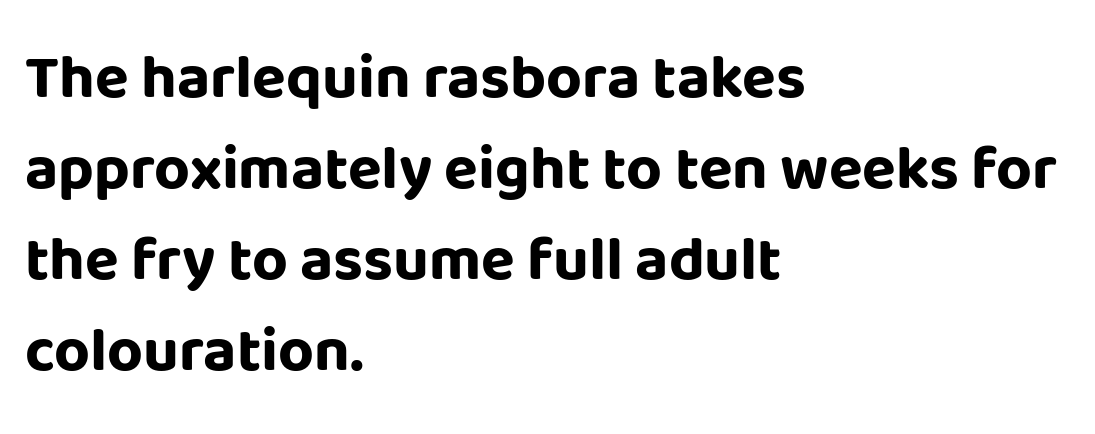
A classic flush-left, rag-right setting is used for this passage. Classification — sans serif. The face used here is rendered with its standard letterfit. Does the lettering tilt? It doesn't — this is upright. Note the varied advance widths — an 'i' is clearly narrower than an 'm'.
